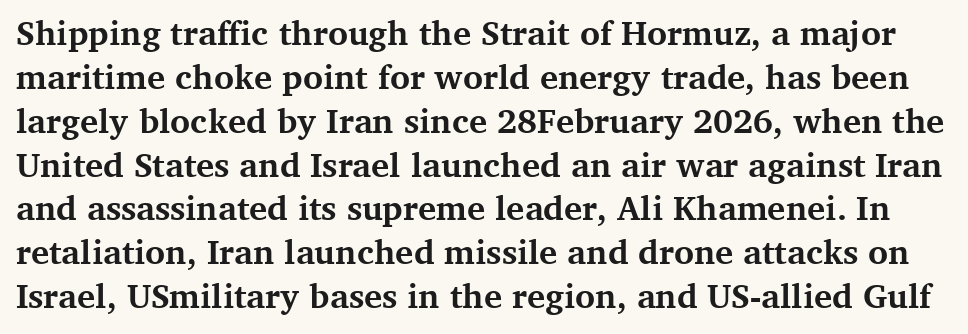
The image shows 34 px bold serif type, upright; set normal line spacing (1.29x), normal letter spacing, not underlined; medium stroke contrast and a medium x-height.
